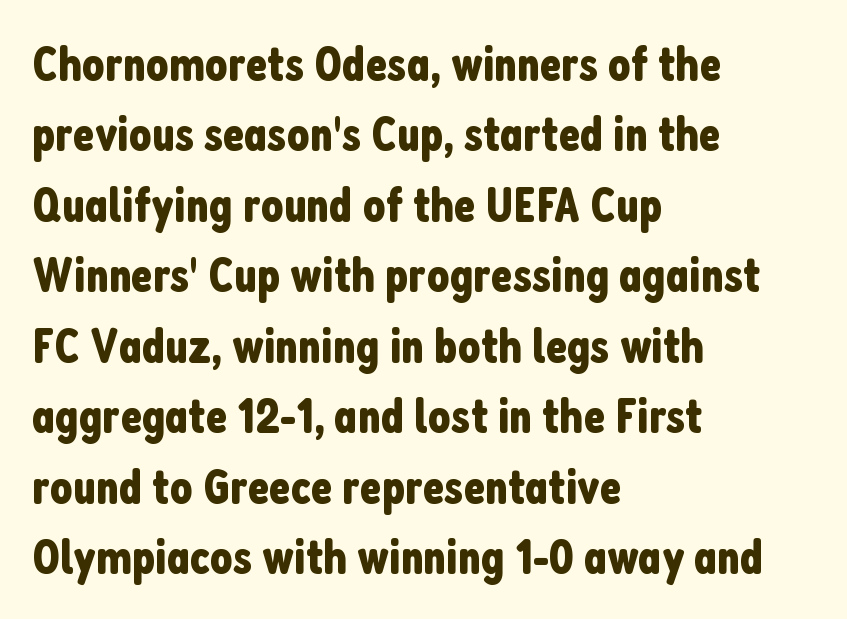
Q: Is the text italic (slanted)? A: No, it is upright.
Q: Is the typeface a serif or a sans-serif typeface? A: Sans-serif.
Q: Is the text underlined? A: No.
Q: How is the paragraph aligned? A: Left-aligned.
Q: Is the spacing between letters normal or unusually wide? A: Normal.
Q: Is the spacing between lines tight, normal or loose? A: Normal.
Q: Width (condensed, normal, or wide)? A: Condensed.
Q: Stroke contrast? A: Low.
Q: x-height? A: Medium.
Q: Monospaced? A: No.
